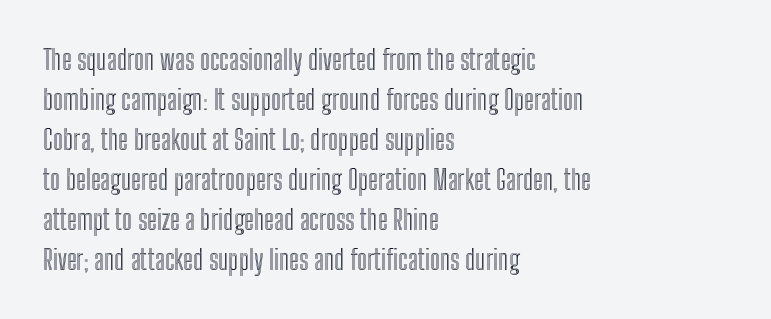
Q: Is the text italic (slanted)? A: No, it is upright.
Q: Is the text underlined? A: No.
Q: How is the paragraph aligned? A: Left-aligned.
Q: Is the spacing between letters normal or unusually wide? A: Normal.
Q: Is the spacing between lines tight, normal or loose? A: Normal.
